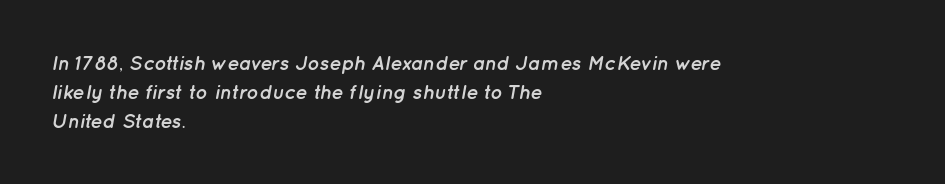
The image shows 20 px bold type, italic (leaning right); set left-aligned, normal line spacing (1.44x), normal letter spacing, not underlined.
